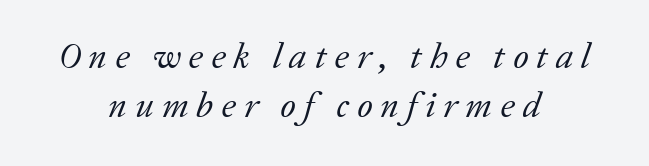
Regarding leading, the lines here are spaced in the standard way. Underline: absent. What stands out about the letter spacing? Its width — letters are far apart. The letters advance in unequal steps, a hallmark of proportional type. Does the lettering tilt? It does — this is italic. Line starts and ends both wander, symmetrically.
